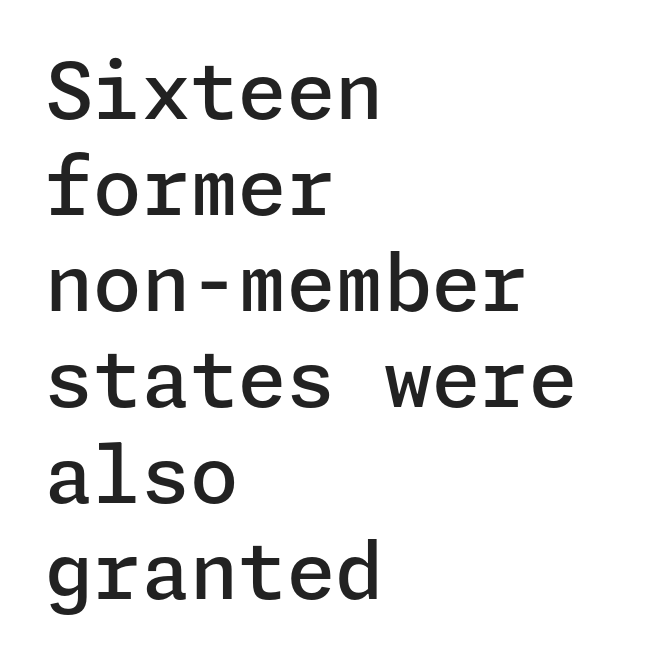
{"serif": "no", "italic": "no", "bold": "semi", "weight": "semibold", "width": "normal", "stroke_contrast": "low", "x_height": "medium", "underline": "no", "align": "left", "line_spacing_ratio": 1.23, "letter_spacing": "normal", "letter_spacing_em": 0.0, "glyph_px": 78}
